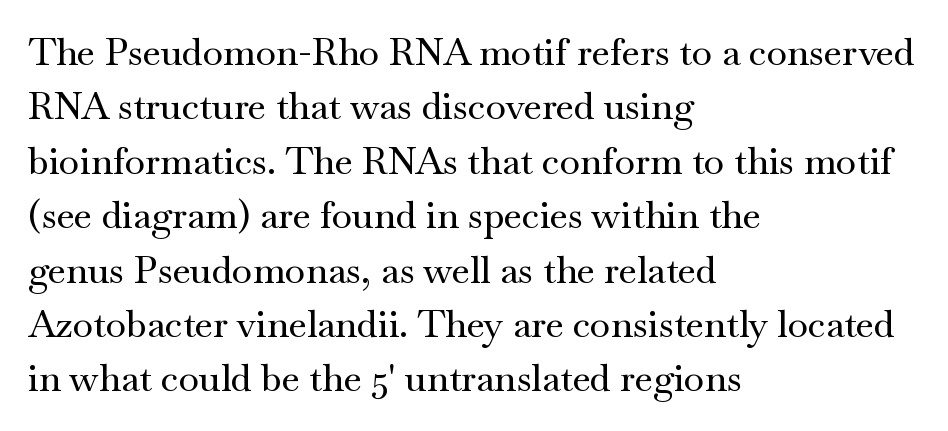
The image shows 37 px wide serif type, upright; set left-aligned, normal line spacing (1.47x), normal letter spacing, not underlined; medium stroke contrast and a small x-height.
